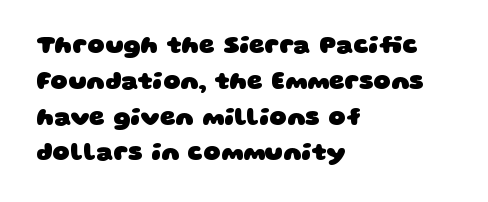
{"bold": "yes", "underline": "no", "align": "left", "line_spacing": "normal", "line_spacing_ratio": 1.49, "letter_spacing": "normal", "letter_spacing_em": 0.0, "glyph_px": 24}
